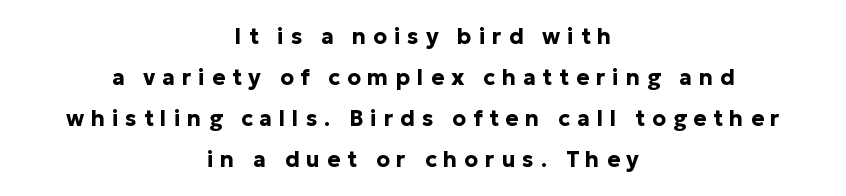
Q: Is the text bold? A: Yes.
Q: Is the text italic (slanted)? A: No, it is upright.
Q: Is the text underlined? A: No.
Q: How is the paragraph aligned? A: Centered.
Q: Is the spacing between letters normal or unusually wide? A: Unusually wide.
